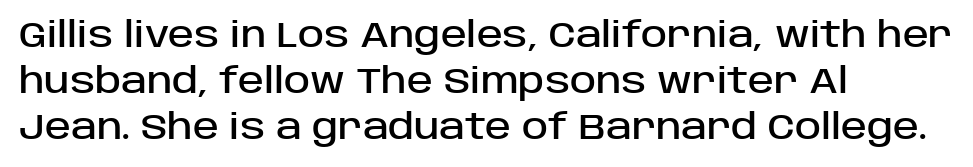
The image shows 35 px sans-serif type, upright; set left-aligned, normal line spacing (1.31x), normal letter spacing, not underlined; low stroke contrast and a large x-height.
